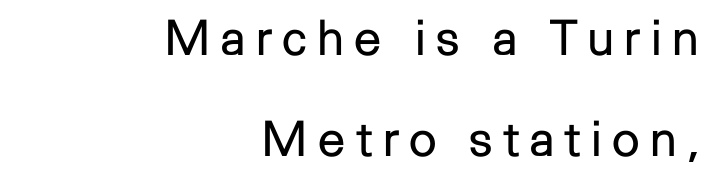
The image shows 49 px regular-weight sans-serif type, upright; set right-aligned, loose line spacing (2.06x), unusually wide letter spacing (+0.21 em), not underlined; low stroke contrast and a medium x-height.
